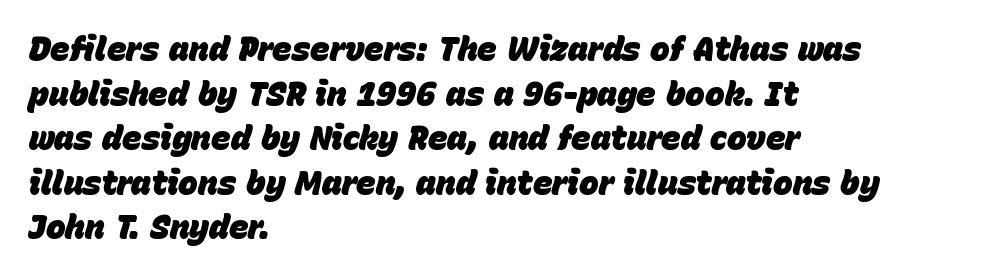
The image shows 33 px heavy type, italic (leaning right); set left-aligned, normal line spacing (1.35x), normal letter spacing, not underlined; low stroke contrast and a large x-height.
